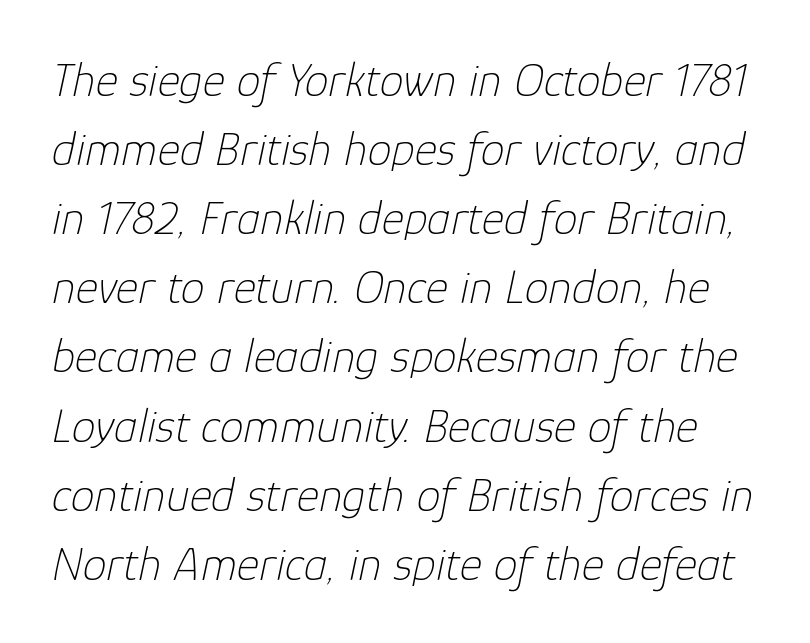
Tracking value appears to be zero — textbook default spacing. You can tell it's italic because the verticals aren't actually vertical. Is the type heavy? It reads as light-to-regular instead. Note the varied advance widths — an 'i' is clearly narrower than an 'm'.
